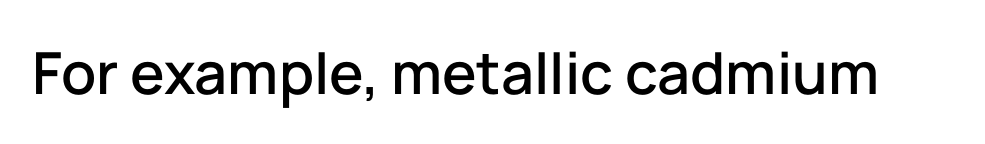
Style check: upright. There is no visible air inserted between adjacent glyphs. Regarding serifs, this sample does without them. Each letter keeps its own natural width here, so spacing adapts to shape. A bare baseline throughout the passage.
